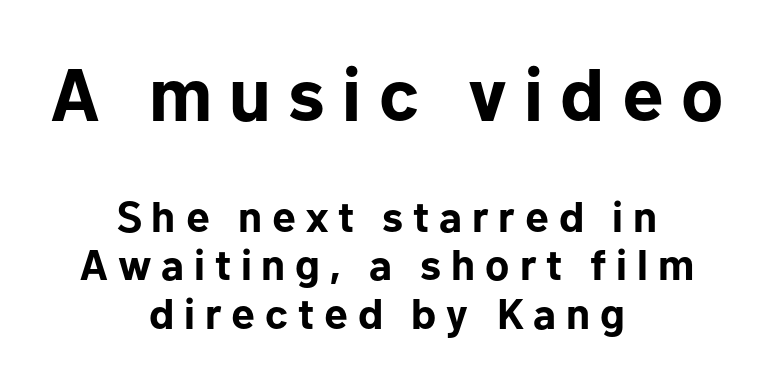
What's the leading like? Squeezed, with rows nearly overlapping. Compared with typical body copy, the letter spacing here is much looser. In this sample the first text group is rendered at the bigger scale. Every letter is thick-stroked: bold, no question. Descenders hang freely into open space.
